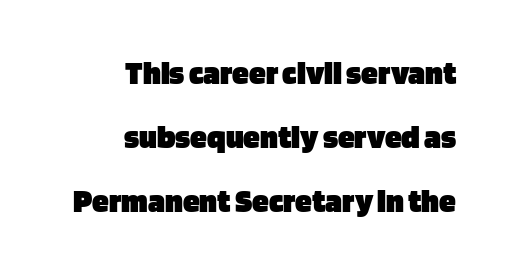
The foot of each line stays bare and open. Each letter keeps its own natural width here, so spacing adapts to shape. Its strokes are broad and dark, the hallmark of bold type. The type family on display is of the sans-serif kind. Every character sits straight up, as roman type does. These lines keep a tight, regular rhythm from letter to letter.
